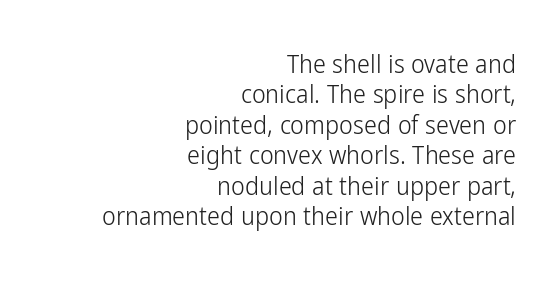
Q: Is the text bold? A: No.
Q: Is the text italic (slanted)? A: No, it is upright.
Q: Is the text underlined? A: No.
Q: How is the paragraph aligned? A: Right-aligned.
Q: Is the spacing between letters normal or unusually wide? A: Normal.
